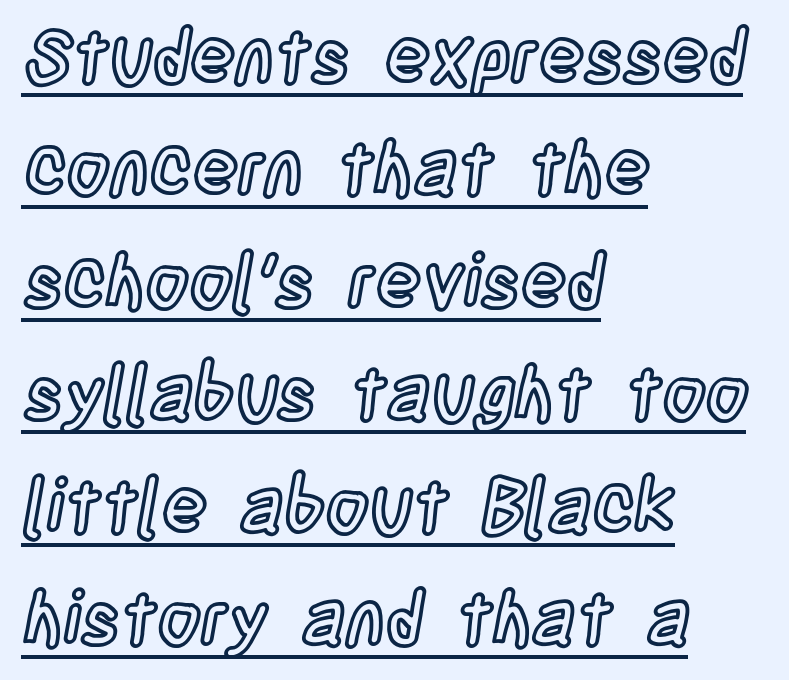
The image shows 75 px condensed type; set left-aligned, normal line spacing (1.5x), normal letter spacing, underlined; a large x-height.
